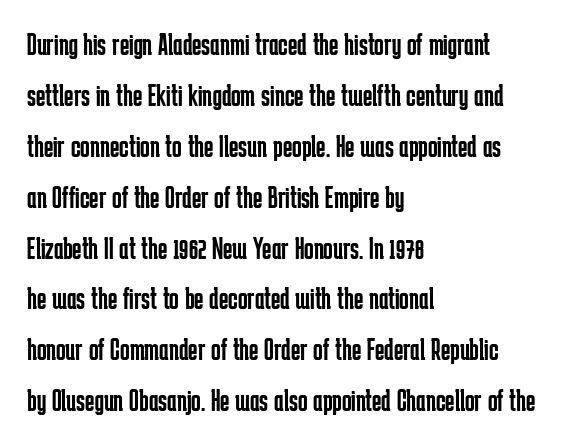
The image shows 32 px regular-weight, condensed sans-serif type, upright; set left-aligned, normal line spacing (1.59x), normal letter spacing, not underlined; low stroke contrast and a medium x-height.
